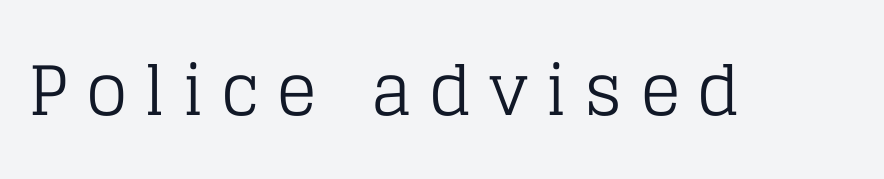
Caption: expanded tracking, letters set apart. Is this a fixed-width face? No — the glyphs have proportional, varying widths. Upright lettering throughout. Stroke terminals: seriffed. Honestly, there is no underline to notice here at all. This reads as an unemphasized weight, regular at the heaviest.
